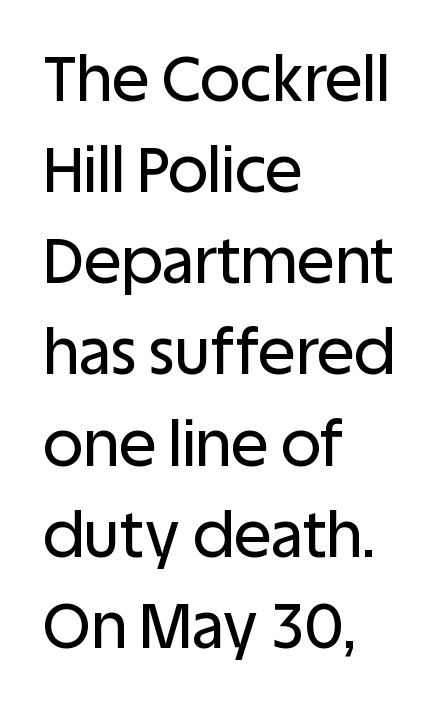
Nobody touched the tracking dial on this one. A typesetter would call this proportional, since set widths differ per character. This rendering uses left alignment, leaving the right contour irregular. The letters stand upright; this is a roman face.
